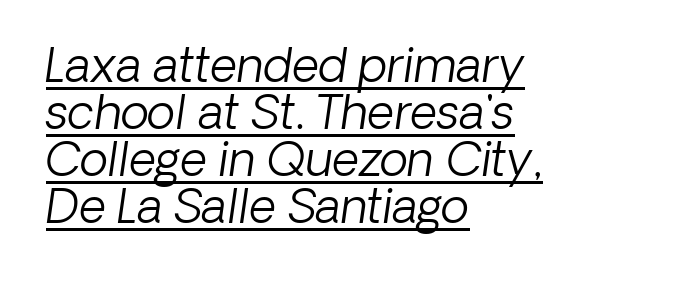
The image shows 47 px light sans-serif type; set left-aligned, tight line spacing (1.0x), normal letter spacing, underlined; low stroke contrast and a medium x-height.
